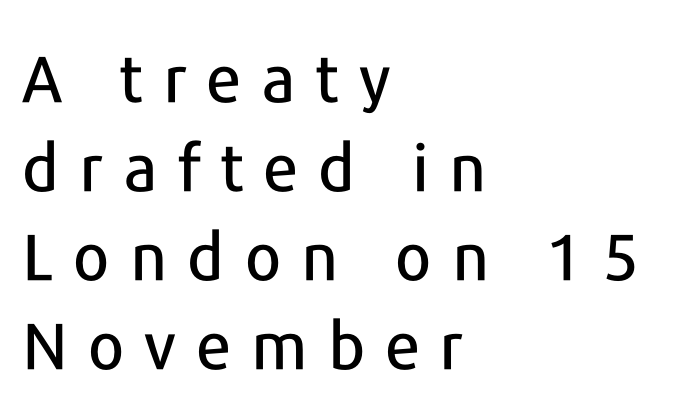
Examine the stroke ends and you'll find no serifs. Nope, not italic — everything's standing straight. Leftover space on each line is placed entirely after the last word. Proportional: the letters do not fall into vertical columns. These lines have a slow, spaced-out rhythm from letter to letter. Underlining? Definitely not there.
